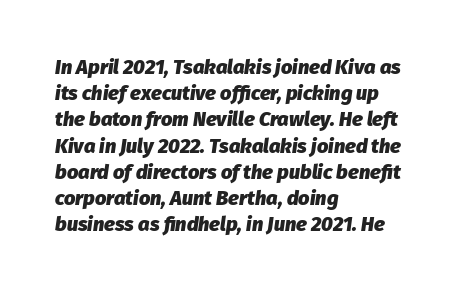
The image shows 20 px bold type, italic (leaning right); set left-aligned, normal line spacing (1.31x), normal letter spacing, not underlined.
